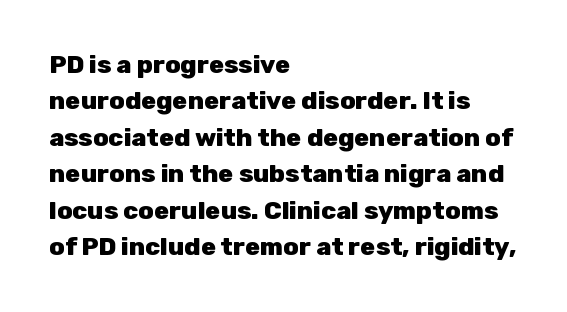
The letters are bold, with thick, heavy strokes. If you measured baseline to baseline, you'd find a middling distance. Posture: straight, roman, zero tilt. No word sits above an underline.
